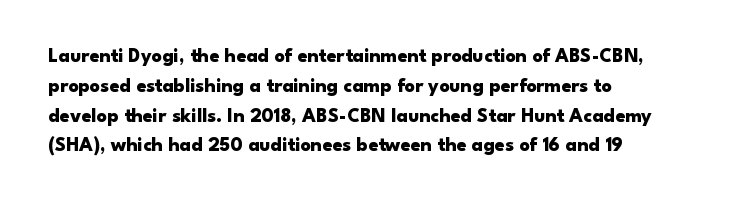
Q: Is the text bold? A: Yes.
Q: Is the text italic (slanted)? A: No, it is upright.
Q: Is the text underlined? A: No.
Q: How is the paragraph aligned? A: Left-aligned.
Q: Is the spacing between letters normal or unusually wide? A: Normal.
Q: Is the spacing between lines tight, normal or loose? A: Normal.
